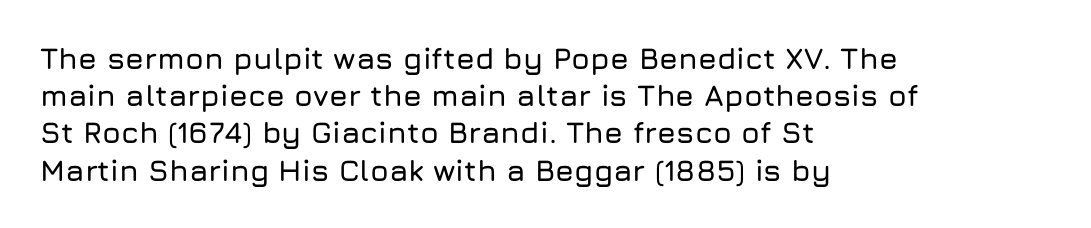
Q: Is the text italic (slanted)? A: No, it is upright.
Q: Is the typeface a serif or a sans-serif typeface? A: Sans-serif.
Q: Is the text underlined? A: No.
Q: How is the paragraph aligned? A: Left-aligned.
Q: Is the spacing between letters normal or unusually wide? A: Normal.
Q: Width (condensed, normal, or wide)? A: Normal.
Q: Stroke contrast? A: Low.
Q: x-height? A: Medium.
Q: Monospaced? A: No.
